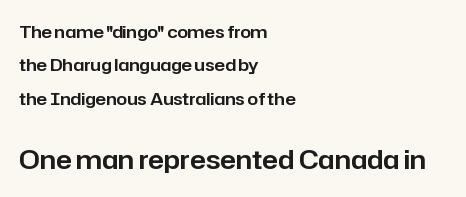
The image shows 26 px text type, upright; set left-aligned, loose line spacing (1.96x), normal letter spacing, not underlined; the second (bottom) block is 1.53x larger.
